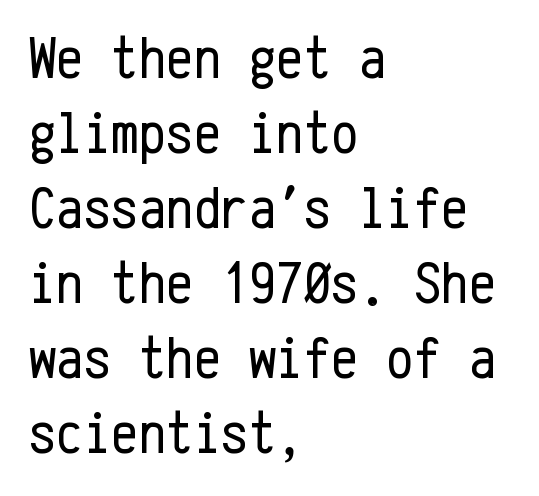
Q: Is the text bold? A: No.
Q: Is the text italic (slanted)? A: No, it is upright.
Q: Is the typeface a serif or a sans-serif typeface? A: Sans-serif.
Q: Is the text underlined? A: No.
Q: How is the paragraph aligned? A: Left-aligned.
Q: Is the spacing between letters normal or unusually wide? A: Normal.
Q: Width (condensed, normal, or wide)? A: Condensed.
Q: Stroke contrast? A: Low.
Q: x-height? A: Medium.
Q: Monospaced? A: Yes.
